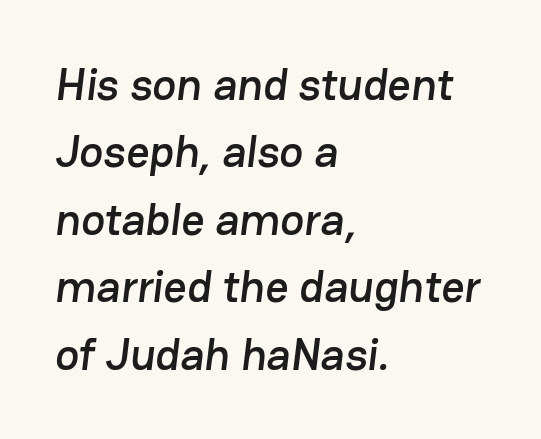
{"serif": "no", "width": "normal", "stroke_contrast": "low", "x_height": "medium", "monospaced": "no", "underline": "no", "align": "left", "line_spacing": "normal", "line_spacing_ratio": 1.5, "letter_spacing": "normal", "letter_spacing_em": 0.0, "glyph_px": 45}
